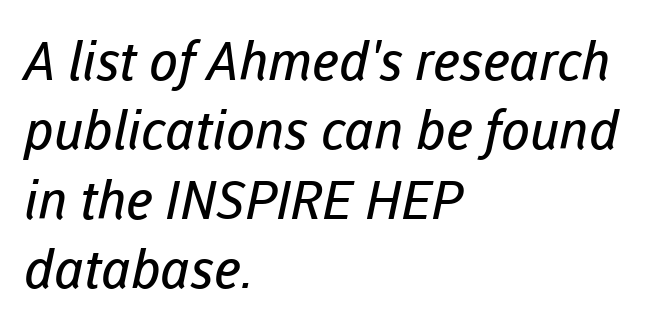
Q: Is the text bold? A: No.
Q: Is the typeface a serif or a sans-serif typeface? A: Sans-serif.
Q: Is the text underlined? A: No.
Q: How is the paragraph aligned? A: Left-aligned.
Q: Is the spacing between letters normal or unusually wide? A: Normal.
Q: Is the spacing between lines tight, normal or loose? A: Normal.
Q: Width (condensed, normal, or wide)? A: Normal.
Q: Stroke contrast? A: Low.
Q: x-height? A: Medium.
Q: Monospaced? A: No.
